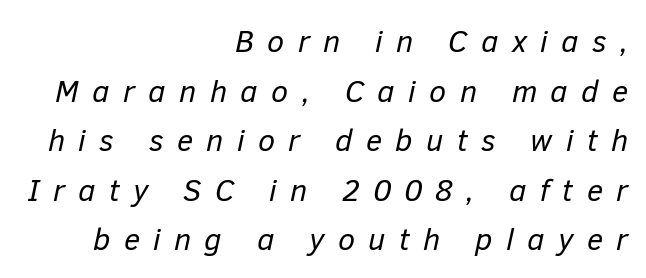
The image shows 31 px regular-weight type, italic (leaning right); set right-aligned, normal line spacing (1.6x), unusually wide letter spacing (+0.43 em), not underlined; low stroke contrast and a medium x-height.
